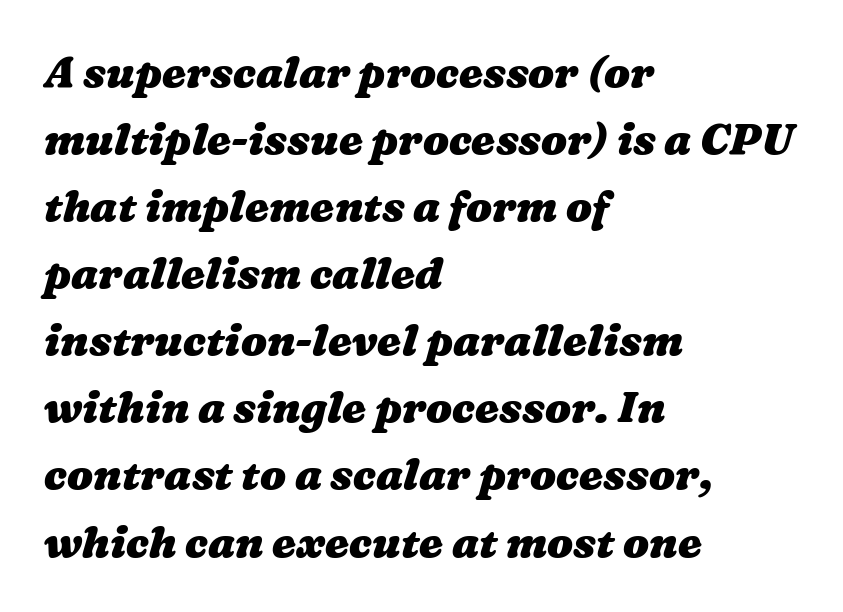
Q: Is the text bold? A: Yes.
Q: Is the text underlined? A: No.
Q: How is the paragraph aligned? A: Left-aligned.
Q: Is the spacing between letters normal or unusually wide? A: Normal.
Q: Is the spacing between lines tight, normal or loose? A: Normal.
Q: Width (condensed, normal, or wide)? A: Wide.
Q: Stroke contrast? A: Medium.
Q: x-height? A: Medium.
Q: Monospaced? A: No.
